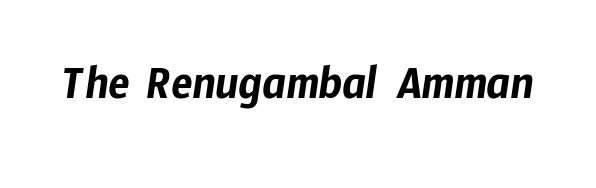
{"serif": "no", "width": "condensed", "stroke_contrast": "low", "x_height": "medium", "monospaced": "no", "underline": "no", "letter_spacing": "normal", "letter_spacing_em": 0.0, "glyph_px": 50}
